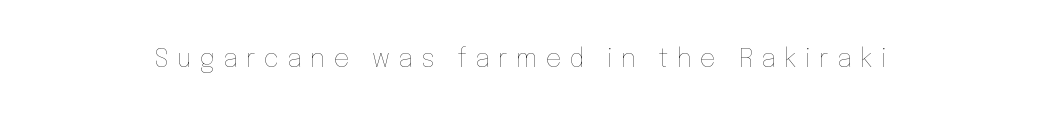
The image shows 25 px text type, upright; set unusually wide letter spacing (+0.33 em), not underlined.
